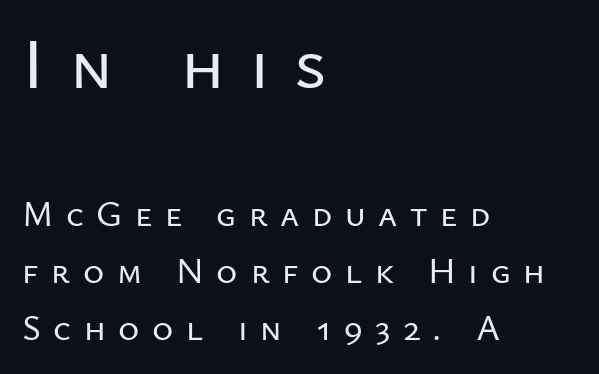
{"serif": "no", "italic": "no", "width": "normal", "stroke_contrast": "low", "x_height": "medium", "monospaced": "no", "underline": "no", "align": "left", "line_spacing": "normal", "line_spacing_ratio": 1.58, "letter_spacing": "wide", "letter_spacing_em": 0.35, "larger_block": "first", "size_ratio": 2.0, "glyph_px": 72}
